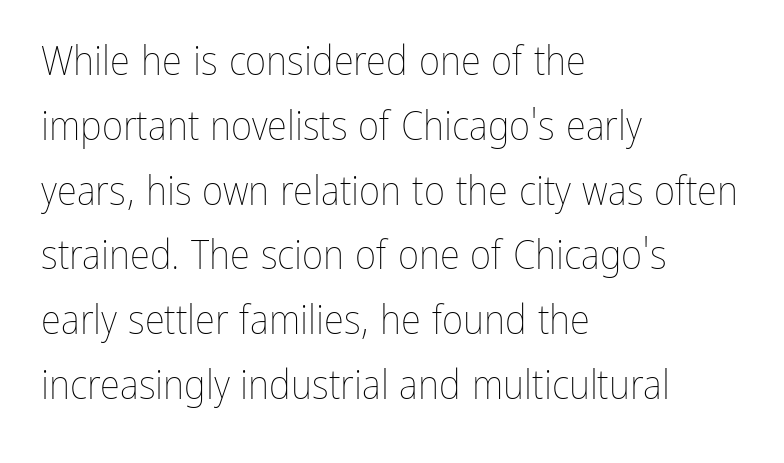
{"italic": "no", "bold": "no", "weight": "thin", "width": "condensed", "stroke_contrast": "low", "x_height": "medium", "monospaced": "no", "underline": "no", "align": "left", "line_spacing": "normal", "line_spacing_ratio": 1.58, "letter_spacing": "normal", "letter_spacing_em": 0.0, "glyph_px": 41}
